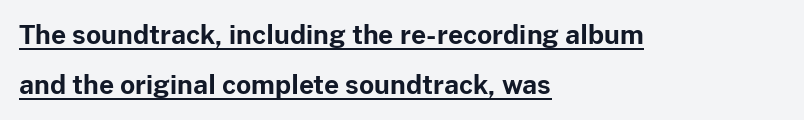
The image shows 26 px bold type, upright; set left-aligned, loose line spacing (1.93x), normal letter spacing, underlined.
